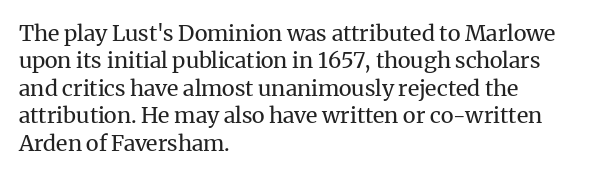
The image shows 22 px text type, upright; set left-aligned, normal line spacing (1.25x), normal letter spacing, not underlined.
